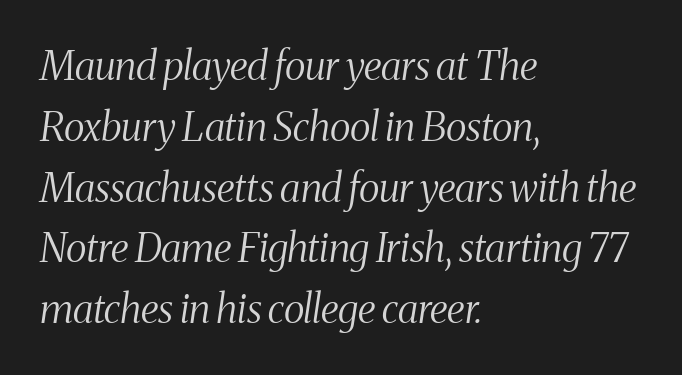
The face used here is seriffed, in the tradition of book romans. Visually the block forms a straight wall on the left and a jagged coastline on the right. This sample uses plain, unmodified letter spacing. Here the designer chose a conventional face with non-uniform glyph widths. Letters have the restrained weight of plain body copy at most. Clear beneath every line of the passage.
